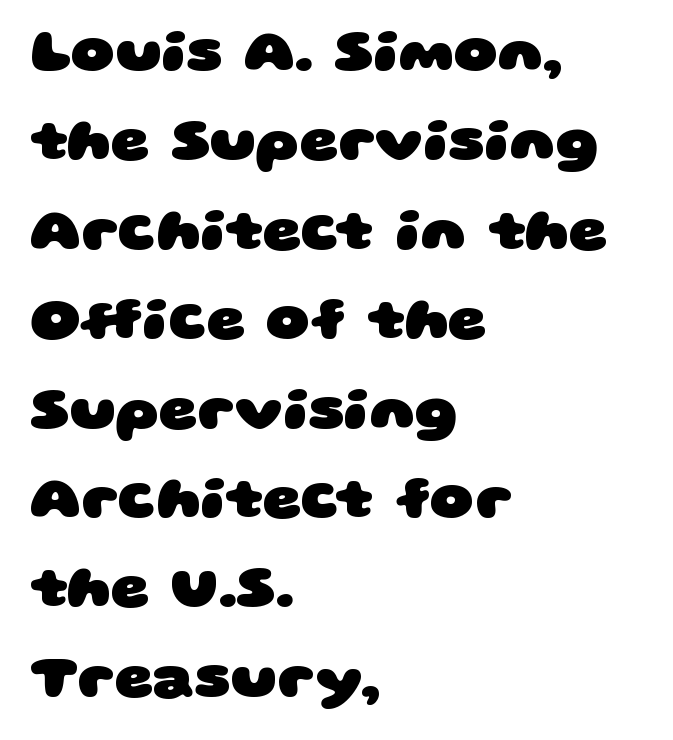
Q: Is the text bold? A: Yes.
Q: Is the typeface a serif or a sans-serif typeface? A: Sans-serif.
Q: Is the text underlined? A: No.
Q: How is the paragraph aligned? A: Left-aligned.
Q: Is the spacing between letters normal or unusually wide? A: Normal.
Q: Is the spacing between lines tight, normal or loose? A: Normal.
Q: Width (condensed, normal, or wide)? A: Wide.
Q: Stroke contrast? A: Low.
Q: x-height? A: Large.
Q: Monospaced? A: No.
